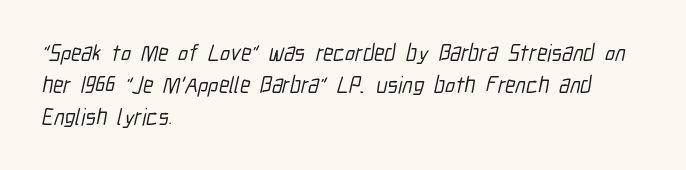
{"underline": "no", "align": "left", "line_spacing": "normal", "line_spacing_ratio": 1.39, "letter_spacing": "normal", "letter_spacing_em": 0.0, "glyph_px": 23}
